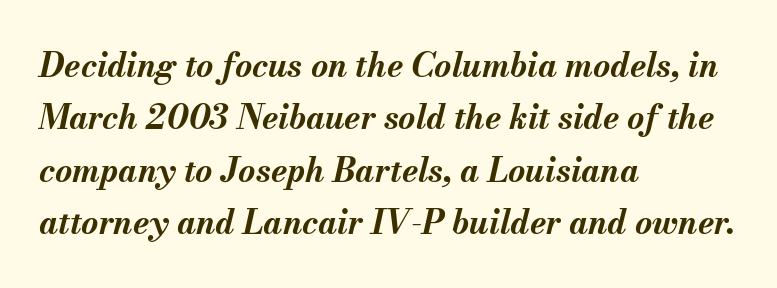
The face used here is rendered with its standard letterfit. In terms of leading, this rendering sits right in the middle. Designer's note — italics engaged. Chunky letters — that's bold for sure. No word sits above an underline. The lines are quadded left.
